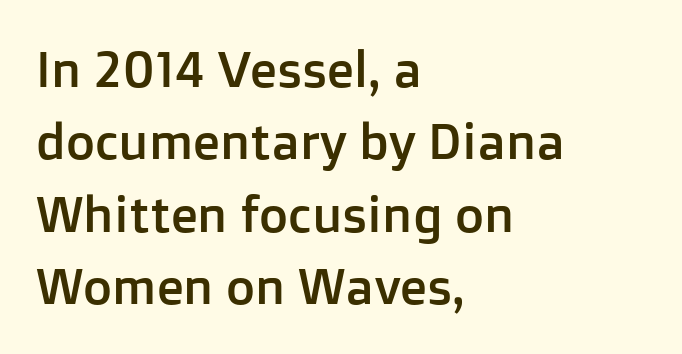
The ragged edge is on the right, which tells us the setting is flush left. If you drew a line through each stem, it would be perfectly vertical. Does the leading feel generous? No, just average. These lines are composed in type without serifs.
